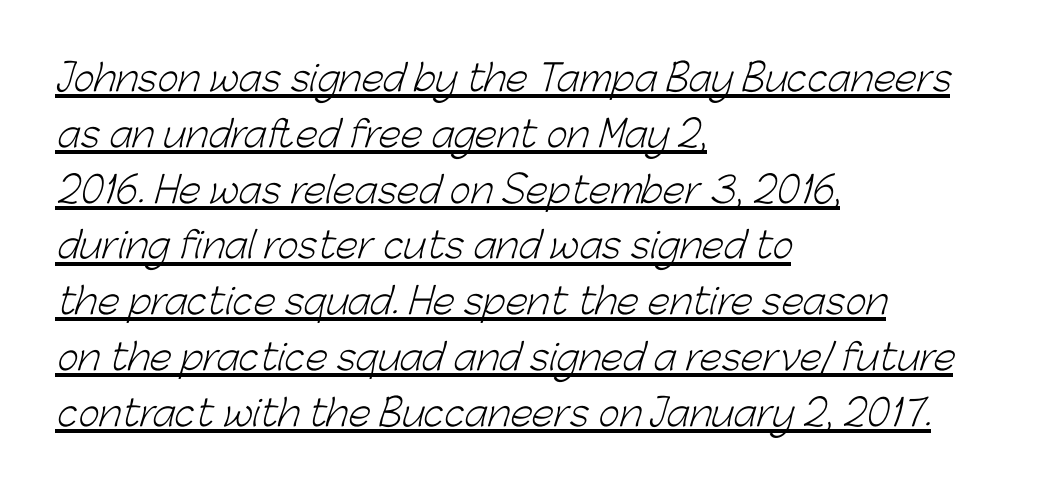
Q: Is the text bold? A: No.
Q: Is the typeface a serif or a sans-serif typeface? A: Sans-serif.
Q: Is the text underlined? A: Yes.
Q: How is the paragraph aligned? A: Left-aligned.
Q: Is the spacing between letters normal or unusually wide? A: Normal.
Q: Is the spacing between lines tight, normal or loose? A: Normal.
Q: Width (condensed, normal, or wide)? A: Normal.
Q: Stroke contrast? A: Low.
Q: x-height? A: Medium.
Q: Monospaced? A: No.
